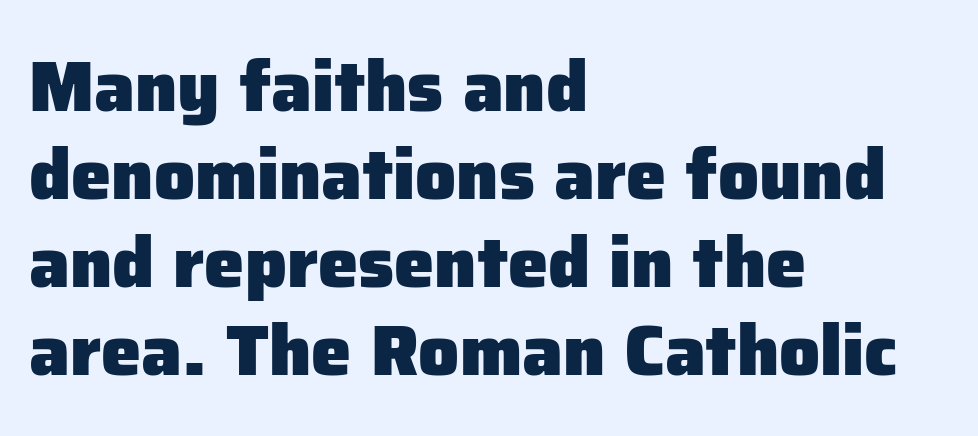
The image shows 72 px heavy sans-serif type, upright; set left-aligned, line spacing 1.22x, normal letter spacing, not underlined; low stroke contrast and a medium x-height.
